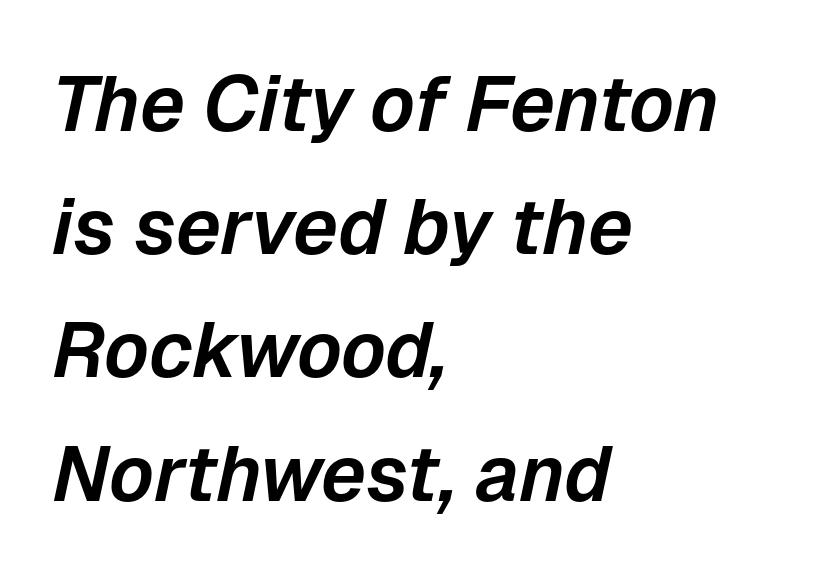
Q: Is the text italic (slanted)? A: Yes, it leans right by about 12 degrees.
Q: Is the text underlined? A: No.
Q: How is the paragraph aligned? A: Left-aligned.
Q: Is the spacing between letters normal or unusually wide? A: Normal.
Q: Is the spacing between lines tight, normal or loose? A: Normal.
Q: Width (condensed, normal, or wide)? A: Normal.
Q: Stroke contrast? A: Low.
Q: x-height? A: Medium.
Q: Monospaced? A: No.
